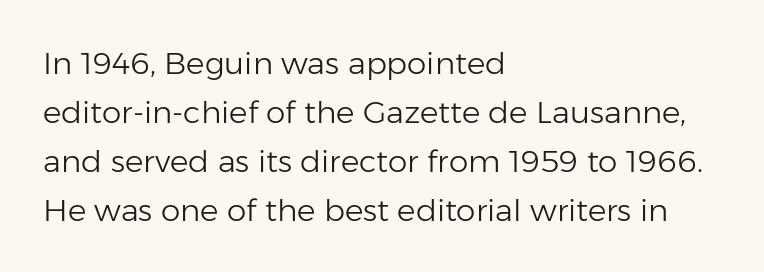
The text block is weighted toward the left margin, trailing off unevenly rightward. Baseline-to-baseline distance is the conventional proportion of letter height. In terms of posture, this sample is upright. Do the characters align in a grid? No, the font is proportional.
